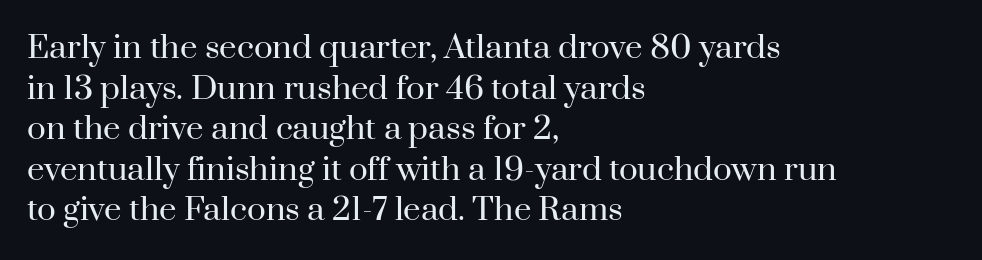
The image shows 31 px regular-weight serif type, upright; set left-aligned, normal line spacing (1.31x), normal letter spacing, not underlined; high stroke contrast and a small x-height.
